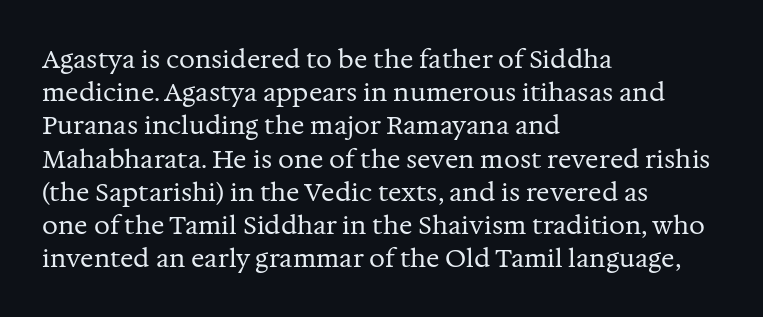
Q: Is the text bold? A: No.
Q: Is the text italic (slanted)? A: No, it is upright.
Q: Is the text underlined? A: No.
Q: How is the paragraph aligned? A: Left-aligned.
Q: Is the spacing between letters normal or unusually wide? A: Normal.
Q: Is the spacing between lines tight, normal or loose? A: Normal.
